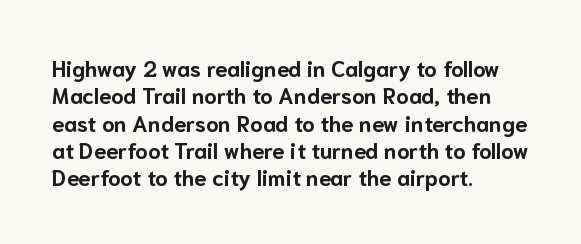
{"italic": "no", "bold": "yes", "underline": "no", "align": "left", "line_spacing_ratio": 1.24, "letter_spacing": "normal", "letter_spacing_em": 0.0, "glyph_px": 22}
